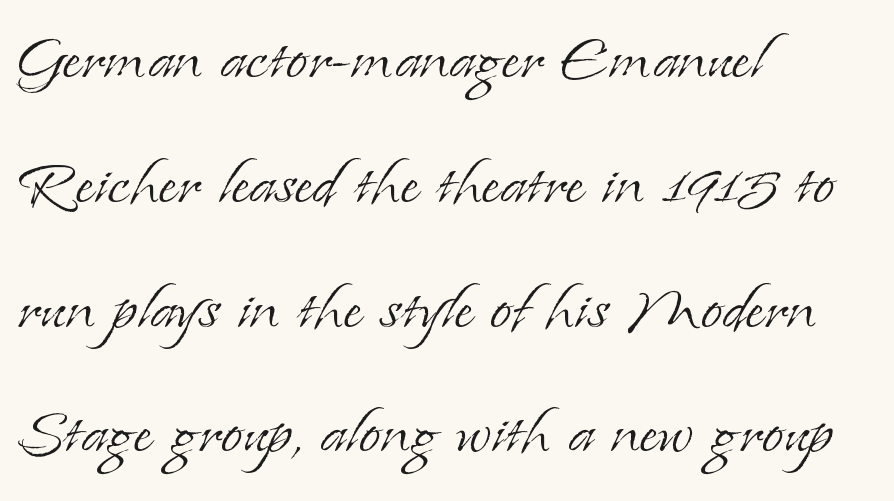
{"serif": "yes", "bold": "no", "weight": "light", "width": "normal", "stroke_contrast": "low", "x_height": "small", "monospaced": "no", "underline": "no", "align": "left", "line_spacing": "normal", "line_spacing_ratio": 1.58, "letter_spacing": "normal", "letter_spacing_em": 0.0, "glyph_px": 79}
